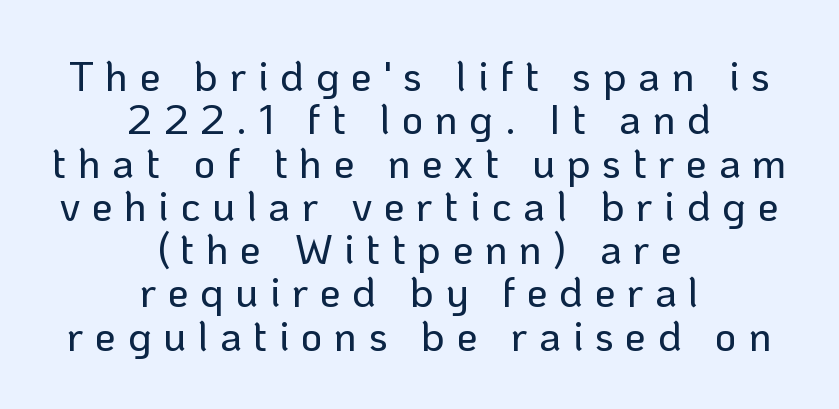
These lines stack symmetrically, like a column narrowing and widening about its center. The passage shown has open, widely tracked lettering throughout. Grotesque or geometric, the face here clearly has no serifs. Spacing verdict: proportional, widths tailored to each character. The typography opts for an upright posture over an oblique one. Honestly, the rows look squashed on top of each other.
